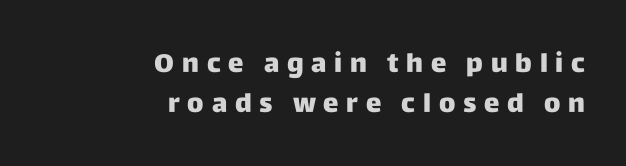
{"italic": "no", "underline": "no", "align": "right", "line_spacing": "normal", "line_spacing_ratio": 1.52, "letter_spacing": "wide", "letter_spacing_em": 0.3, "glyph_px": 26}
